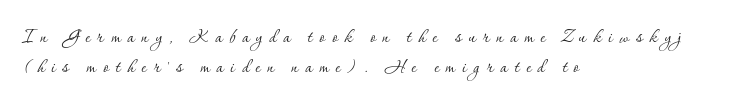
{"bold": "no", "underline": "no", "align": "left", "line_spacing": "normal", "line_spacing_ratio": 1.25, "letter_spacing": "wide", "letter_spacing_em": 0.29, "glyph_px": 24}
